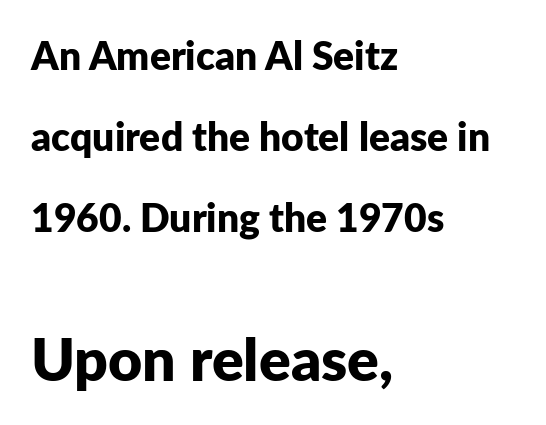
The image shows 59 px bold sans-serif type, upright; set left-aligned, loose line spacing (2.08x), normal letter spacing, not underlined; the second (bottom) block is 1.51x larger; low stroke contrast and a medium x-height.
